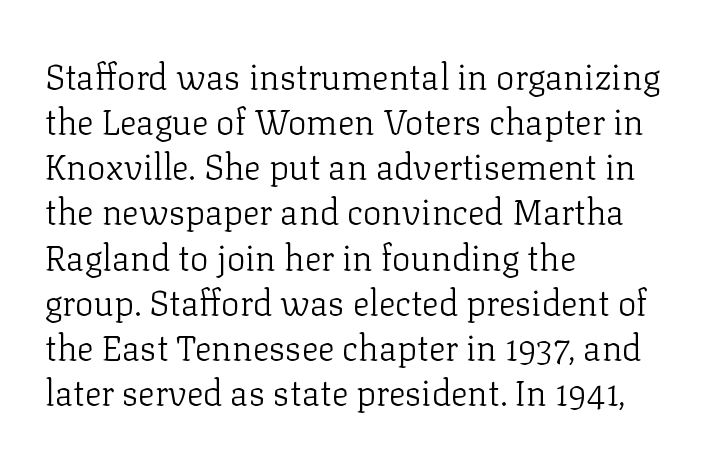
The image shows 35 px light serif type, upright; set left-aligned, normal line spacing (1.29x), normal letter spacing, not underlined; low stroke contrast and a medium x-height.
